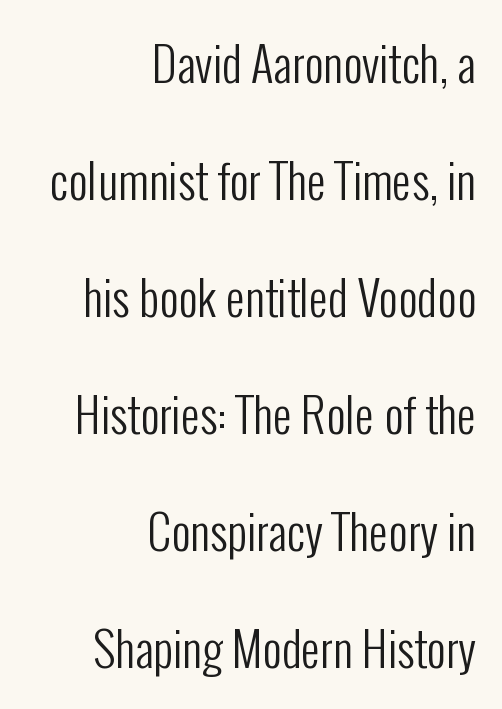
A light-to-regular cut is what we see here. Does the type have serifs? No, each stem ends abruptly. Interline gaps are noticeably wide in this sample. Short and long lines alike share a common ending point at right. Italic: no, the glyphs are upright roman.
